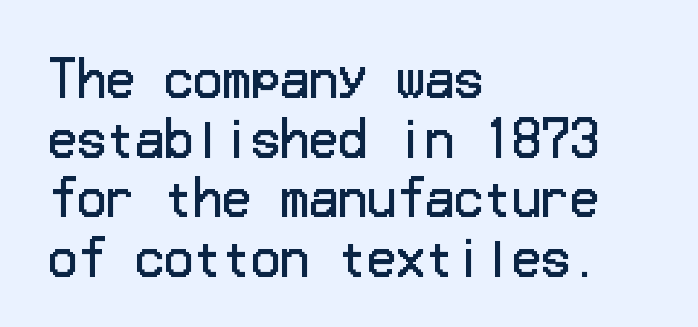
{"serif": "no", "italic": "no", "bold": "no", "weight": "regular", "width": "normal", "stroke_contrast": "low", "x_height": "medium", "underline": "no", "align": "left", "line_spacing_ratio": 1.24, "letter_spacing": "normal", "letter_spacing_em": 0.0, "glyph_px": 48}
